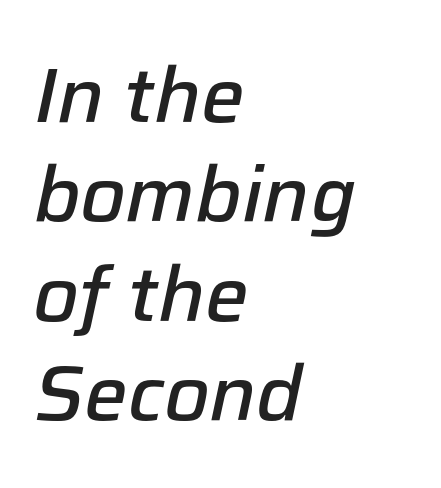
The image shows 77 px semibold type, italic (leaning right); set left-aligned, normal line spacing (1.29x), normal letter spacing, not underlined; low stroke contrast and a medium x-height.
